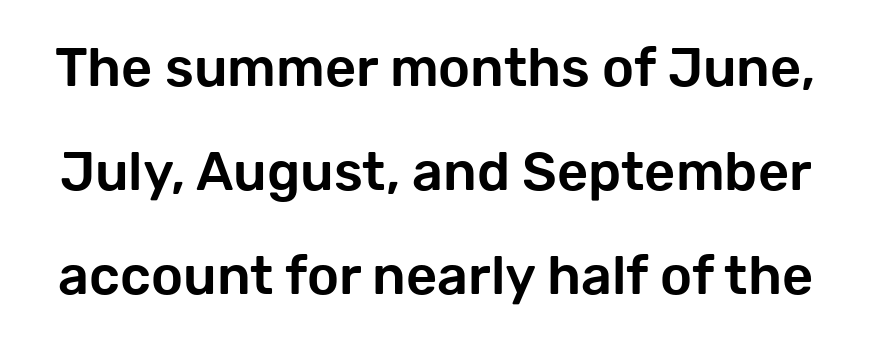
The image shows 54 px sans-serif type, upright; set loose line spacing (1.93x), normal letter spacing, not underlined; low stroke contrast and a medium x-height.
